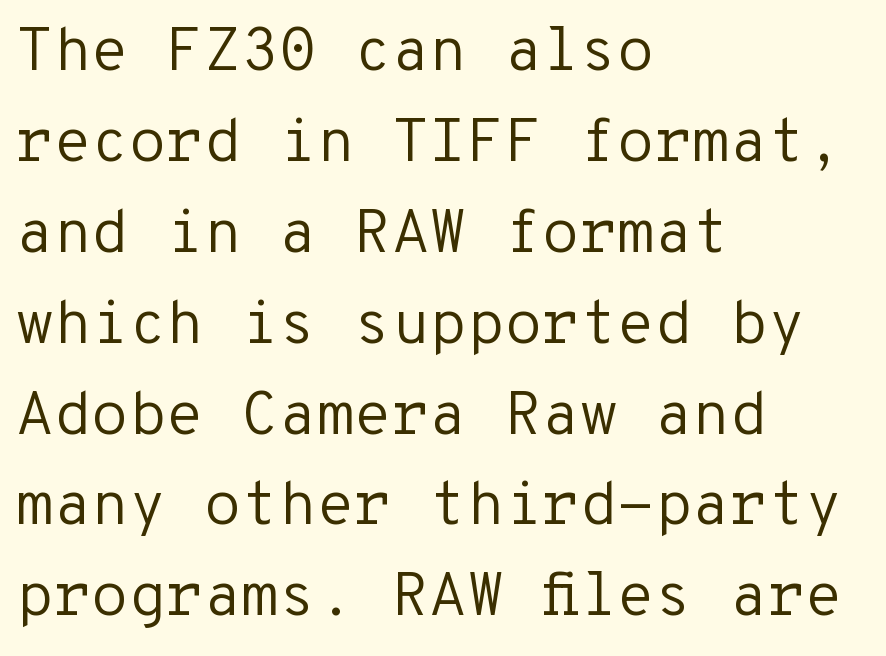
{"serif": "no", "italic": "no", "bold": "no", "weight": "regular", "width": "normal", "stroke_contrast": "low", "x_height": "medium", "monospaced": "yes", "underline": "no", "align": "left", "line_spacing": "normal", "line_spacing_ratio": 1.49, "letter_spacing": "normal", "letter_spacing_em": 0.0, "glyph_px": 61}
